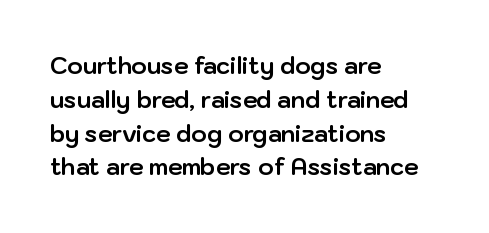
The image shows 23 px bold type, upright; set left-aligned, normal line spacing (1.47x), normal letter spacing, not underlined.
